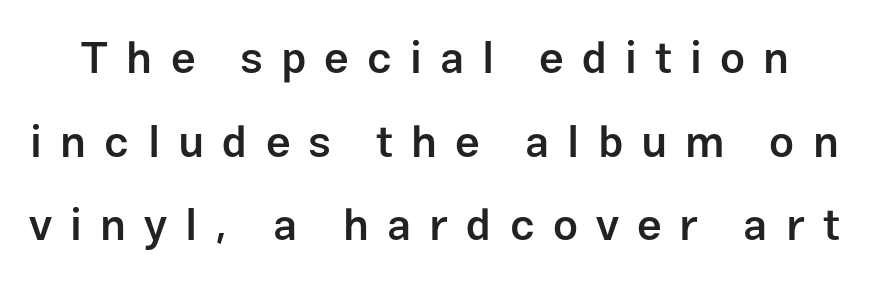
Q: Is the text bold? A: Semi-bold.
Q: Is the text italic (slanted)? A: No, it is upright.
Q: Is the typeface a serif or a sans-serif typeface? A: Sans-serif.
Q: Is the text underlined? A: No.
Q: Is the spacing between letters normal or unusually wide? A: Unusually wide.
Q: Is the spacing between lines tight, normal or loose? A: Loose.
Q: Width (condensed, normal, or wide)? A: Normal.
Q: Stroke contrast? A: Low.
Q: x-height? A: Medium.
Q: Monospaced? A: No.
